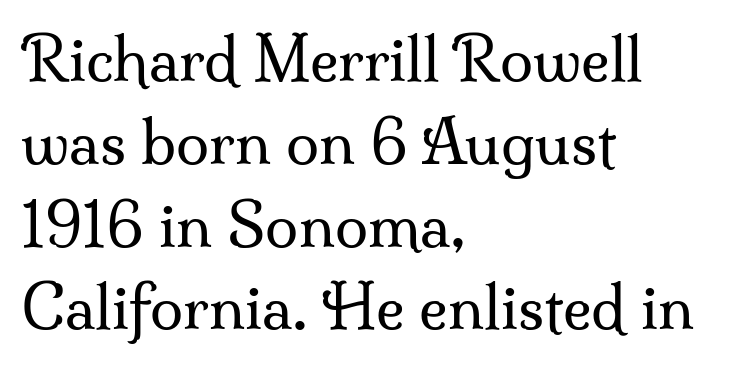
Q: Is the text bold? A: No.
Q: Is the text italic (slanted)? A: No, it is upright.
Q: Is the typeface a serif or a sans-serif typeface? A: Serif.
Q: Is the text underlined? A: No.
Q: How is the paragraph aligned? A: Left-aligned.
Q: Is the spacing between letters normal or unusually wide? A: Normal.
Q: Is the spacing between lines tight, normal or loose? A: Normal.
Q: Width (condensed, normal, or wide)? A: Normal.
Q: Stroke contrast? A: Medium.
Q: x-height? A: Small.
Q: Monospaced? A: No.
